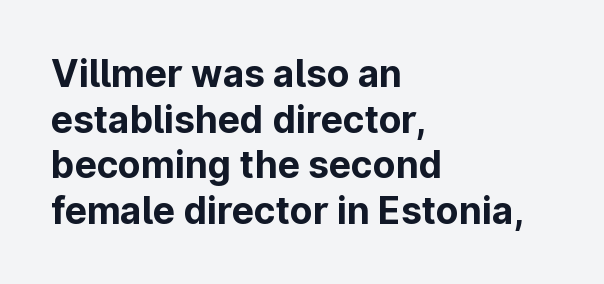
{"serif": "no", "italic": "no", "bold": "yes", "weight": "bold", "width": "normal", "stroke_contrast": "low", "x_height": "medium", "monospaced": "no", "underline": "no", "align": "left", "line_spacing_ratio": 1.23, "letter_spacing": "normal", "letter_spacing_em": 0.0, "glyph_px": 37}
